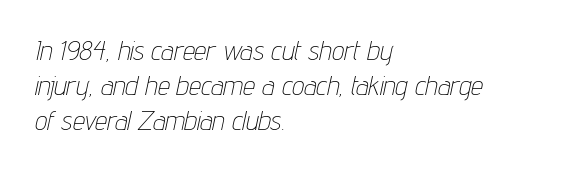
Q: Is the text bold? A: No.
Q: Is the text italic (slanted)? A: Yes, it leans right by about 12 degrees.
Q: Is the text underlined? A: No.
Q: How is the paragraph aligned? A: Left-aligned.
Q: Is the spacing between letters normal or unusually wide? A: Normal.
Q: Is the spacing between lines tight, normal or loose? A: Normal.
